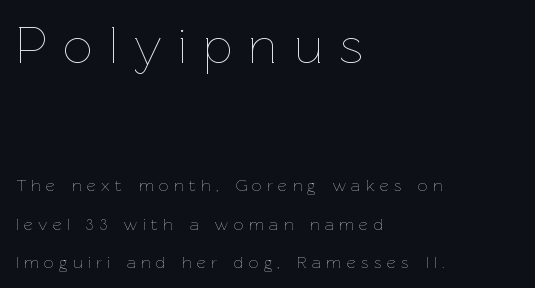
The emphasis by scale lands on block number one, above. Note the varied advance widths — an 'i' is clearly narrower than an 'm'. Rule under the text: the space is simply empty. A typesetter would mark this as roman, not italic. A great deal of white space separates one row of letters from the next. Each line starts at the same left margin while the right side varies.
